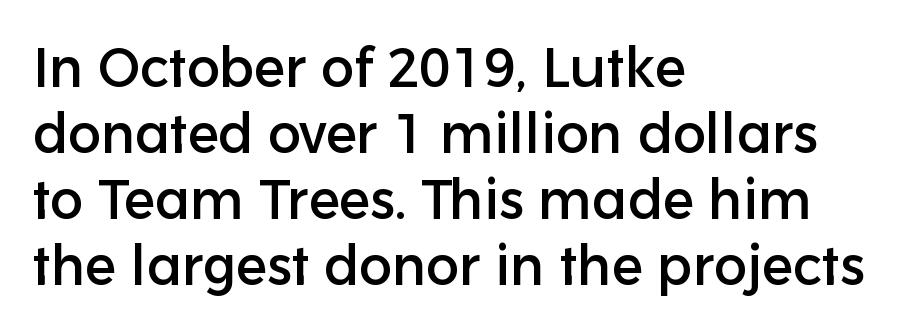
Q: Is the text italic (slanted)? A: No, it is upright.
Q: Is the typeface a serif or a sans-serif typeface? A: Sans-serif.
Q: Is the text underlined? A: No.
Q: How is the paragraph aligned? A: Left-aligned.
Q: Is the spacing between letters normal or unusually wide? A: Normal.
Q: Width (condensed, normal, or wide)? A: Normal.
Q: Stroke contrast? A: Low.
Q: x-height? A: Medium.
Q: Monospaced? A: No.
